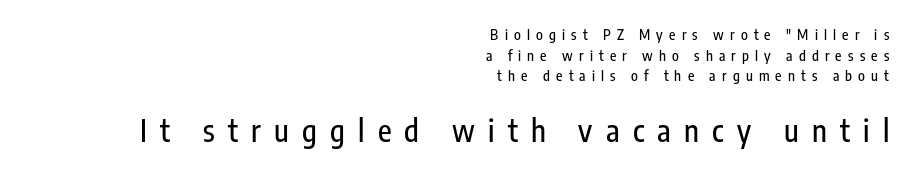
{"serif": "no", "italic": "no", "width": "condensed", "stroke_contrast": "low", "x_height": "medium", "monospaced": "no", "underline": "no", "align": "right", "line_spacing": "normal", "line_spacing_ratio": 1.47, "letter_spacing": "wide", "letter_spacing_em": 0.44, "larger_block": "second", "size_ratio": 2.14, "glyph_px": 30}
